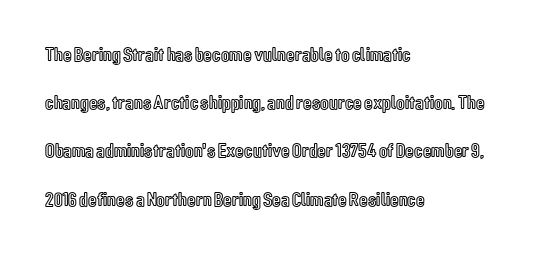
How would I describe the line gaps? Wide and relaxed. The type sits square on the baseline with zero lean. Tracking here is standard; glyphs follow each other at the usual distance. Quick note: underline off. Typeset ragged right — the left edge is the straight one.
